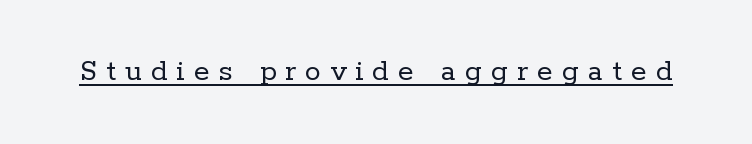
Q: Is the text bold? A: No.
Q: Is the text italic (slanted)? A: No, it is upright.
Q: Is the typeface a serif or a sans-serif typeface? A: Serif.
Q: Is the text underlined? A: Yes.
Q: Is the spacing between letters normal or unusually wide? A: Unusually wide.
Q: Width (condensed, normal, or wide)? A: Normal.
Q: Stroke contrast? A: Low.
Q: x-height? A: Medium.
Q: Monospaced? A: No.
